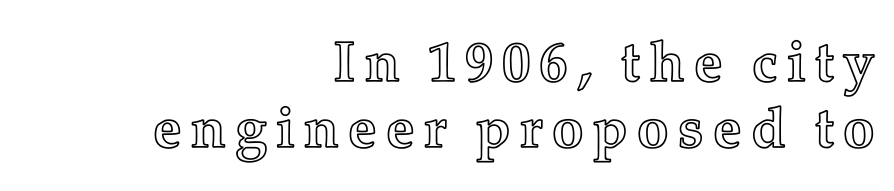
Plain, unruled lines of type. No italicization has been applied; the sample stays upright. Notice how the passage keeps a crisp vertical edge on the right only. Character widths vary here, with narrow letters taking less room than wide ones.
